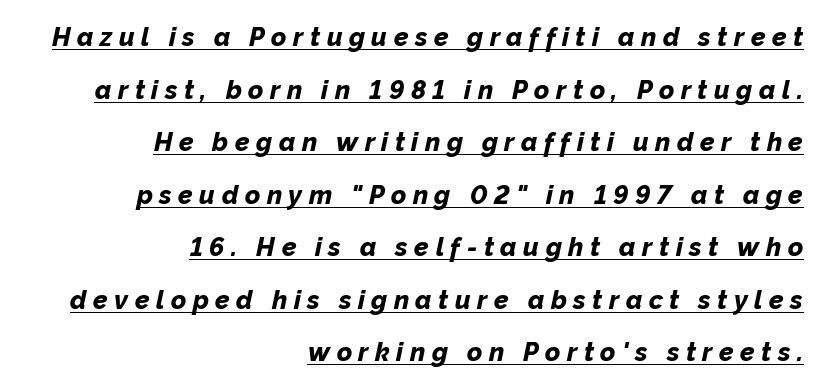
{"italic": "yes", "lean": "right", "slant_degrees": 12, "bold": "yes", "underline": "yes", "align": "right", "line_spacing": "loose", "line_spacing_ratio": 2.02, "letter_spacing": "wide", "letter_spacing_em": 0.25, "glyph_px": 26}
